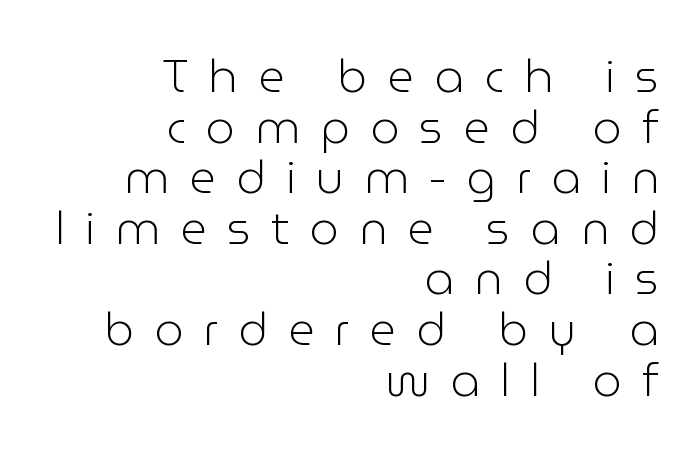
The image shows 46 px light sans-serif type, upright; set right-aligned, tight line spacing (1.1x), unusually wide letter spacing (+0.44 em), not underlined; low stroke contrast and a medium x-height.
